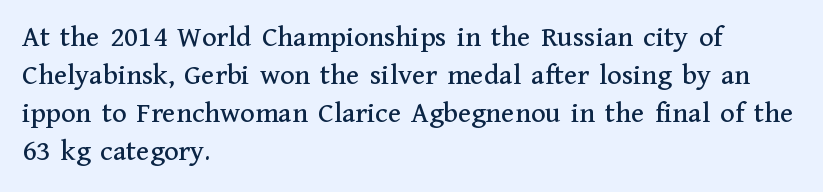
Q: Is the text italic (slanted)? A: No, it is upright.
Q: Is the typeface a serif or a sans-serif typeface? A: Serif.
Q: Is the text underlined? A: No.
Q: How is the paragraph aligned? A: Left-aligned.
Q: Is the spacing between letters normal or unusually wide? A: Normal.
Q: Is the spacing between lines tight, normal or loose? A: Normal.
Q: Width (condensed, normal, or wide)? A: Normal.
Q: Stroke contrast? A: Medium.
Q: x-height? A: Medium.
Q: Monospaced? A: No.
